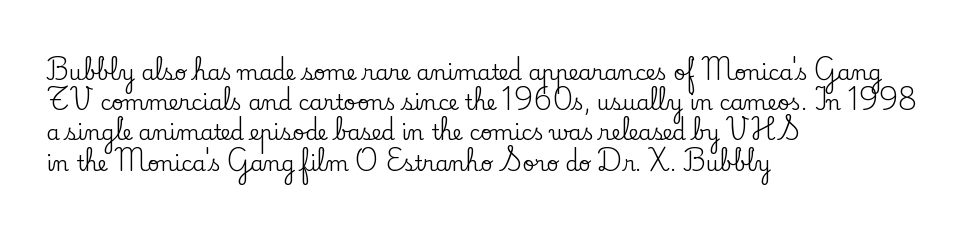
The lines sit at an ordinary, default distance from one another. In terms of posture, this sample is upright. What stands out about the letter spacing? Nothing — it is the standard amount. Leftover space on each line is placed entirely after the last word. Check the space under the baseline: it is left empty.
